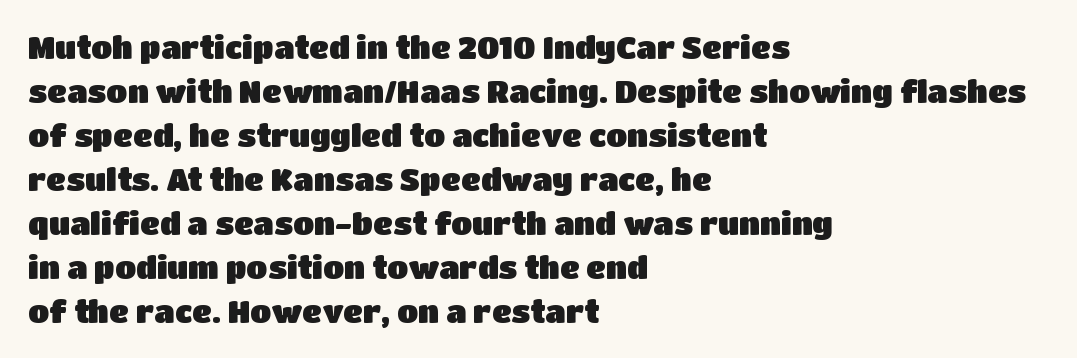
{"serif": "no", "italic": "no", "width": "normal", "stroke_contrast": "low", "x_height": "large", "monospaced": "no", "underline": "no", "align": "left", "line_spacing": "normal", "line_spacing_ratio": 1.42, "letter_spacing": "normal", "letter_spacing_em": 0.0, "glyph_px": 31}
